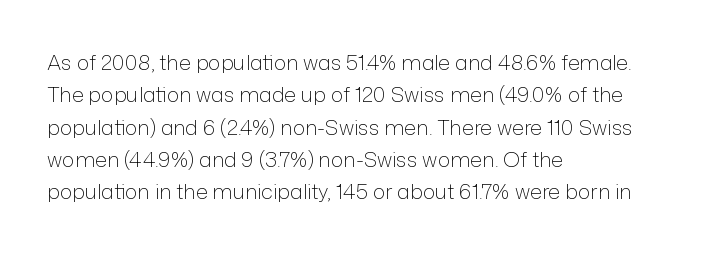
The image shows 21 px text type, upright; set left-aligned, normal line spacing (1.54x), normal letter spacing, not underlined.
